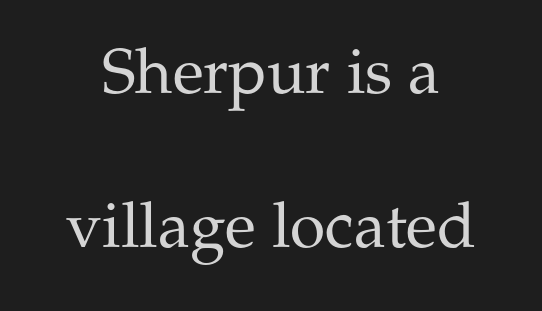
The image shows 64 px regular-weight serif type, upright; set loose line spacing (2.4x), normal letter spacing, not underlined; medium stroke contrast and a medium x-height.
